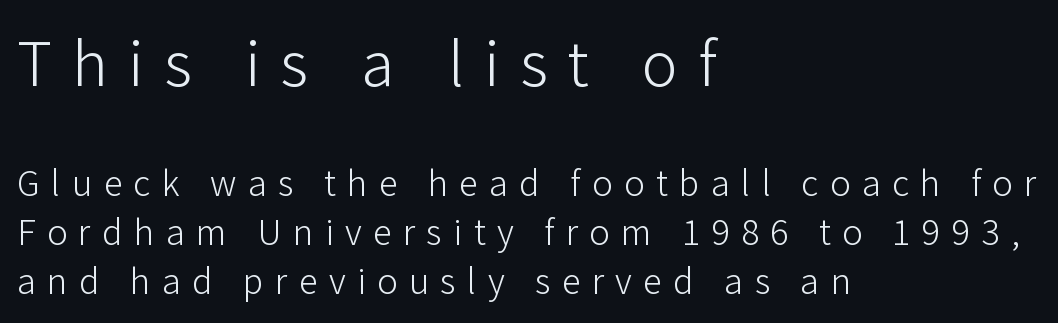
{"serif": "no", "italic": "no", "bold": "no", "weight": "light", "width": "normal", "stroke_contrast": "low", "x_height": "medium", "monospaced": "no", "underline": "no", "align": "left", "line_spacing": "normal", "line_spacing_ratio": 1.29, "letter_spacing": "wide", "letter_spacing_em": 0.3, "larger_block": "first", "size_ratio": 1.76, "glyph_px": 67}
